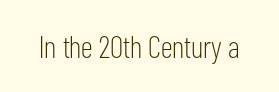
The image shows 31 px light, condensed sans-serif type, upright; set normal letter spacing, not underlined; low stroke contrast and a medium x-height.
